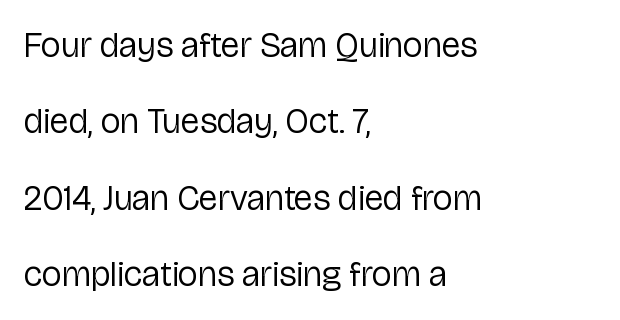
This sample is left-justified, so line endings fall wherever the words run out. Stroke thickness stays within the range of a standard reading face or lighter. Italic? Not at all — the glyphs are vertical. This rendering employs a face without finishing strokes, i.e., a sans-serif. These lines are rendered in a variable-pitch font.
